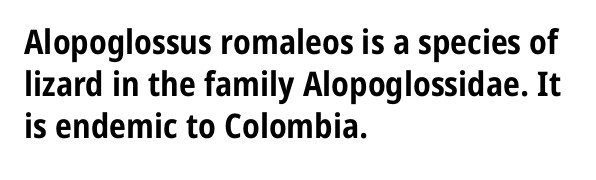
Strong, thick strokes mark this as bold type. The face used here is rendered with its standard letterfit. You could not count columns in this text — the font is proportionally spaced. This is roman type, the default non-slanted kind.
